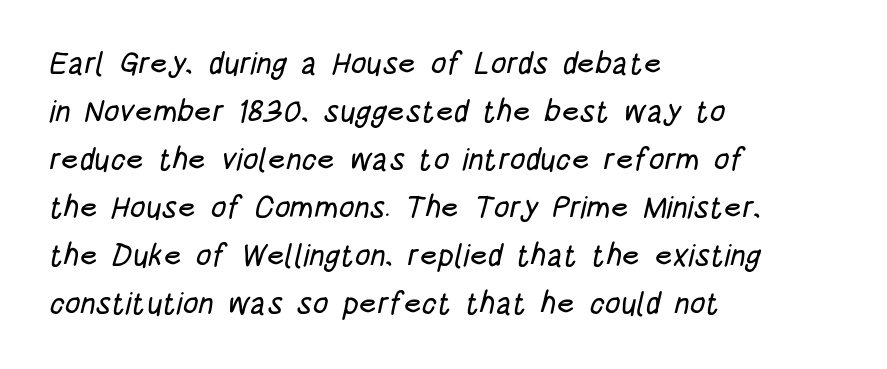
The image shows 31 px condensed sans-serif type; set left-aligned, normal line spacing (1.55x), normal letter spacing, not underlined; low stroke contrast and a large x-height.
